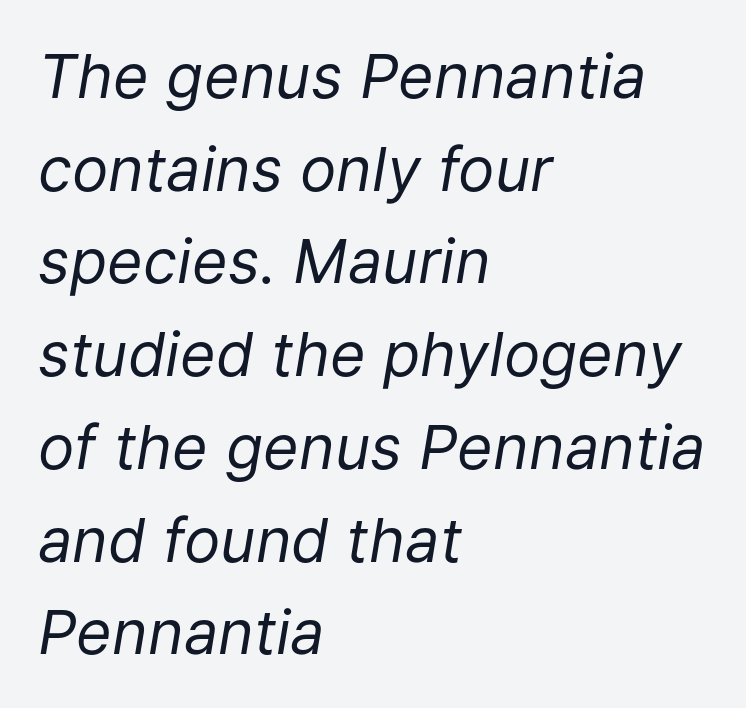
Characters are canted at an angle relative to the baseline's perpendicular. The rag falls on the right side of this text block. The space directly below the letters is spotless. The rendering keeps characters at their native spacing. Stems here are at most as thick as an everyday book face.
